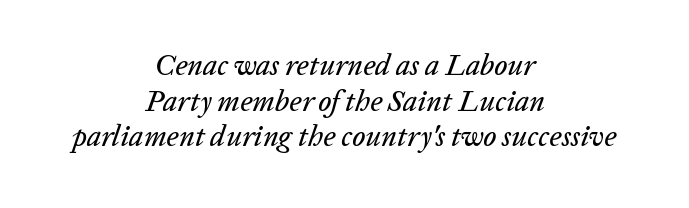
Do the characters align in a grid? No, the font is proportional. Short and long lines alike share a common midpoint. Clear beneath every line of the passage. The specimen reads as italic at a glance. Tracking value appears to be zero — textbook default spacing.
